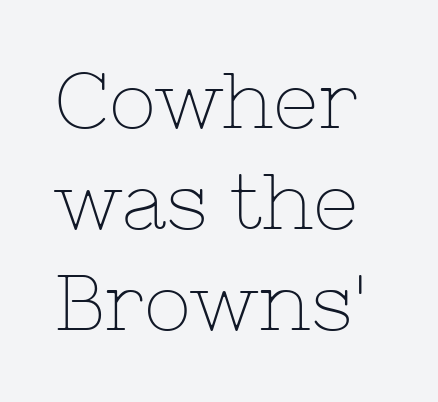
Just letters on the line, the space beneath them empty. Notice how descenders clear the ascenders below comfortably — that's standard leading. A typesetter would mark this as roman, not italic. The face used here is rendered with its standard letterfit. Is this a sans? No — the strokes have serifs.
